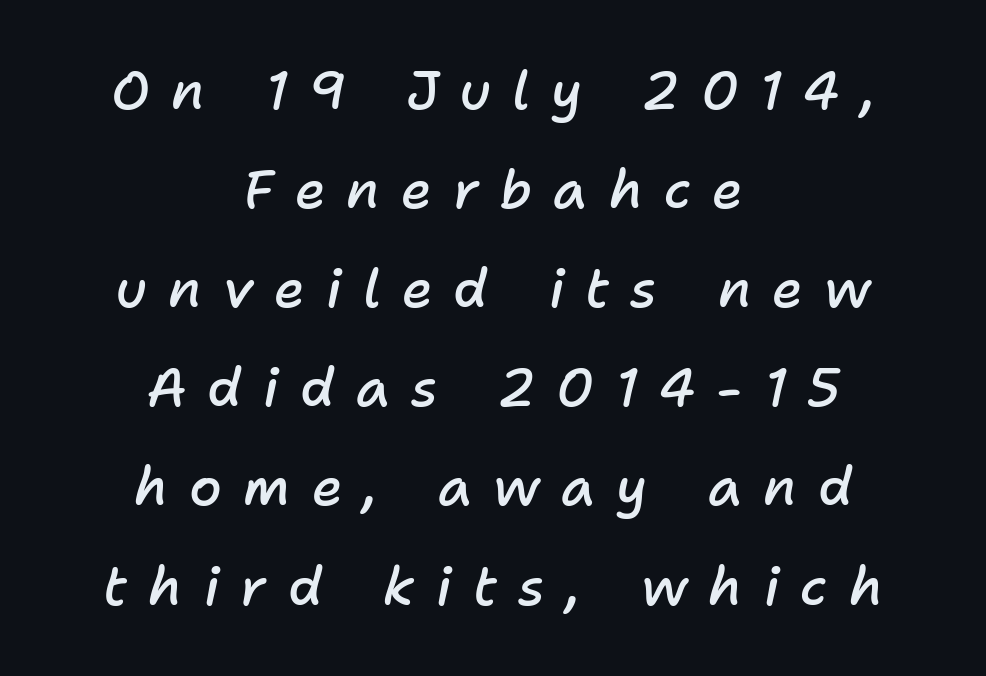
Q: Is the text bold? A: Semi-bold.
Q: Is the text italic (slanted)? A: Yes, it leans right by about 11 degrees.
Q: Is the text underlined? A: No.
Q: How is the paragraph aligned? A: Centered.
Q: Is the spacing between letters normal or unusually wide? A: Unusually wide.
Q: Width (condensed, normal, or wide)? A: Normal.
Q: Stroke contrast? A: Low.
Q: x-height? A: Medium.
Q: Monospaced? A: No.
